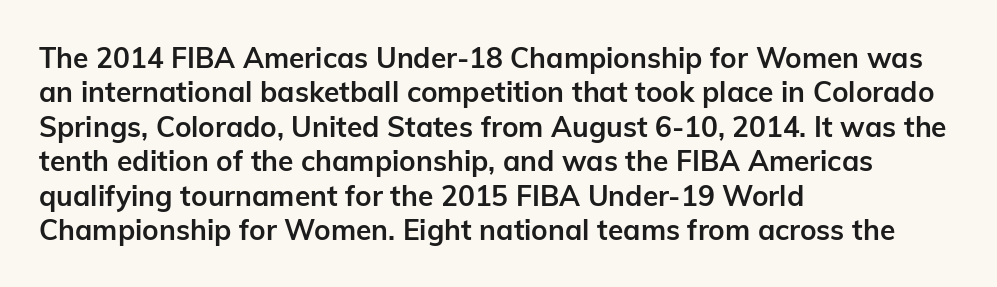
{"serif": "no", "italic": "no", "bold": "yes", "weight": "semibold", "width": "normal", "stroke_contrast": "low", "x_height": "medium", "monospaced": "no", "underline": "no", "align": "left", "line_spacing_ratio": 1.23, "letter_spacing": "normal", "letter_spacing_em": 0.0, "glyph_px": 28}
